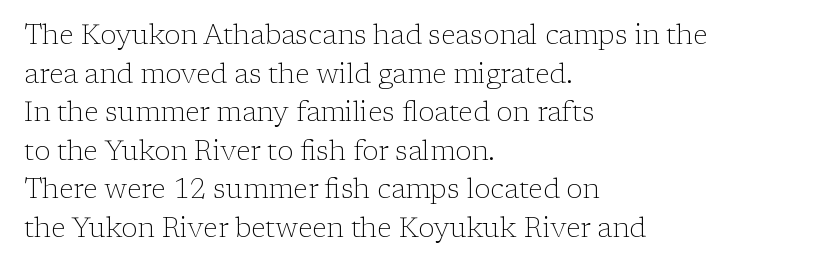
The image shows 27 px text type, upright; set left-aligned, normal line spacing (1.43x), normal letter spacing, not underlined.
